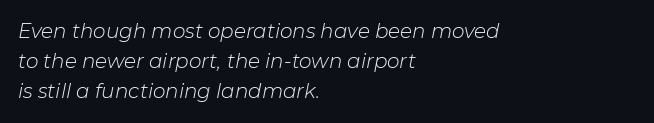
Q: Is the text bold? A: No.
Q: Is the text italic (slanted)? A: Yes, it leans right by about 11 degrees.
Q: Is the text underlined? A: No.
Q: How is the paragraph aligned? A: Left-aligned.
Q: Is the spacing between letters normal or unusually wide? A: Normal.
Q: Is the spacing between lines tight, normal or loose? A: Normal.
